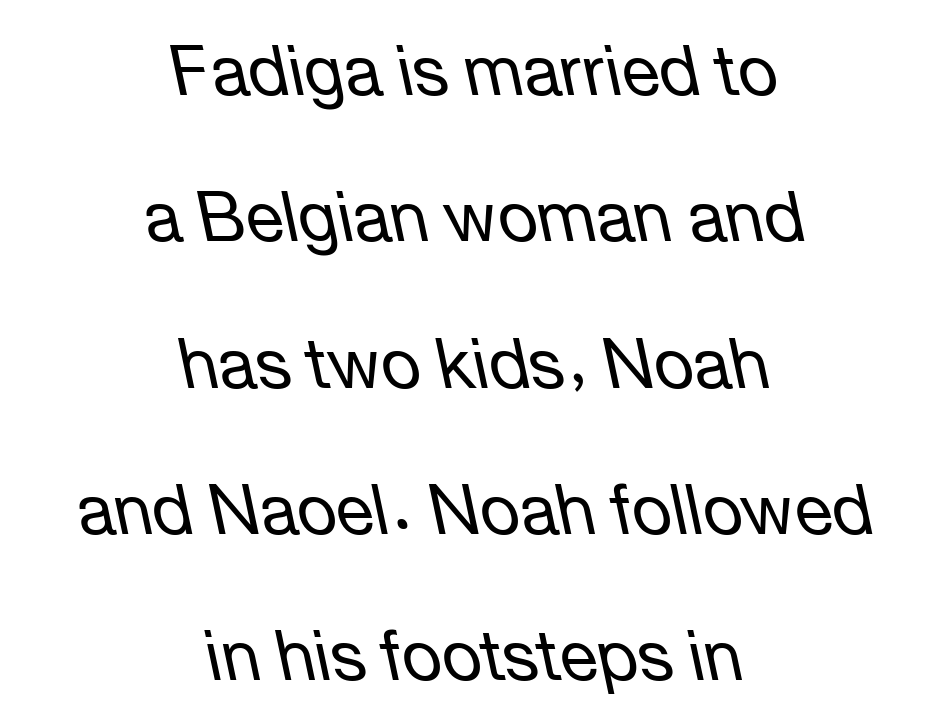
Q: Is the text bold? A: No.
Q: Is the text italic (slanted)? A: Yes, it leans left by about 12 degrees.
Q: Is the text underlined? A: No.
Q: How is the paragraph aligned? A: Centered.
Q: Is the spacing between letters normal or unusually wide? A: Normal.
Q: Is the spacing between lines tight, normal or loose? A: Loose.
Q: Width (condensed, normal, or wide)? A: Normal.
Q: Stroke contrast? A: Low.
Q: x-height? A: Medium.
Q: Monospaced? A: No.
